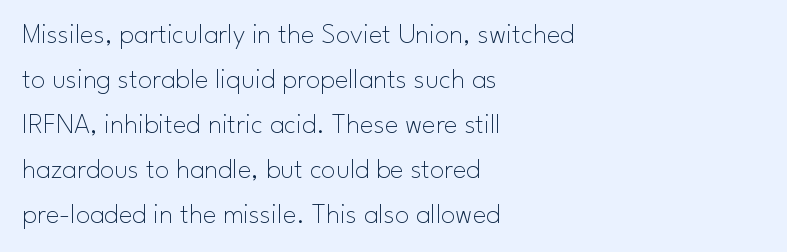
The image shows 29 px thin sans-serif type, upright; set left-aligned, normal line spacing (1.55x), normal letter spacing, not underlined; low stroke contrast and a small x-height.
